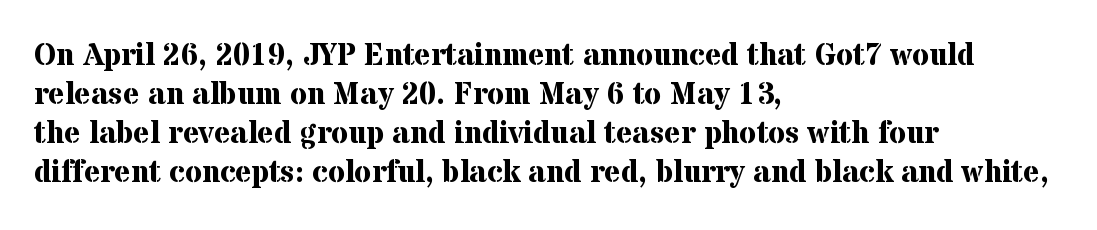
Q: Is the text bold? A: Yes.
Q: Is the text italic (slanted)? A: No, it is upright.
Q: Is the typeface a serif or a sans-serif typeface? A: Serif.
Q: Is the text underlined? A: No.
Q: How is the paragraph aligned? A: Left-aligned.
Q: Is the spacing between letters normal or unusually wide? A: Normal.
Q: Is the spacing between lines tight, normal or loose? A: Normal.
Q: Width (condensed, normal, or wide)? A: Normal.
Q: Stroke contrast? A: Medium.
Q: x-height? A: Medium.
Q: Monospaced? A: No.
